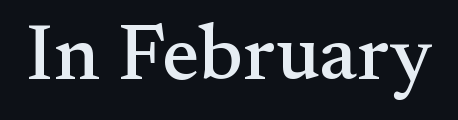
{"serif": "yes", "italic": "no", "width": "normal", "stroke_contrast": "medium", "x_height": "small", "monospaced": "no", "underline": "no", "letter_spacing": "normal", "letter_spacing_em": 0.0, "glyph_px": 79}
